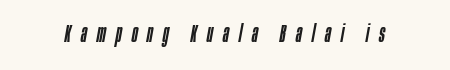
Anything drawn beneath the words? Only blank space. These lines were composed using italics. How are the letters spaced? Widely, with obvious added tracking.
